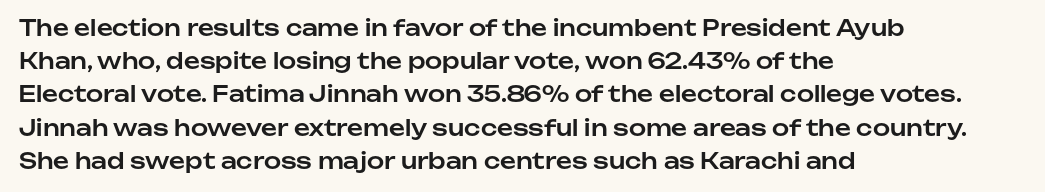
Q: Is the text italic (slanted)? A: No, it is upright.
Q: Is the text underlined? A: No.
Q: How is the paragraph aligned? A: Left-aligned.
Q: Is the spacing between letters normal or unusually wide? A: Normal.
Q: Is the spacing between lines tight, normal or loose? A: Normal.
